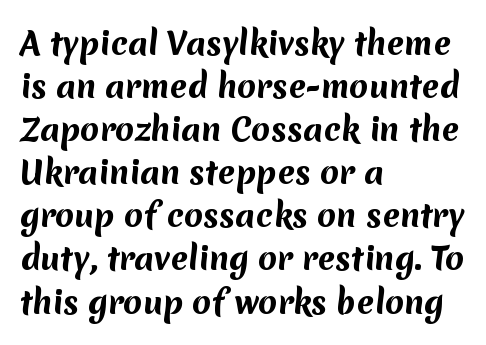
{"serif": "no", "bold": "yes", "weight": "bold", "width": "normal", "stroke_contrast": "medium", "x_height": "medium", "monospaced": "no", "underline": "no", "align": "left", "line_spacing": "normal", "line_spacing_ratio": 1.39, "letter_spacing": "normal", "letter_spacing_em": 0.0, "glyph_px": 31}
